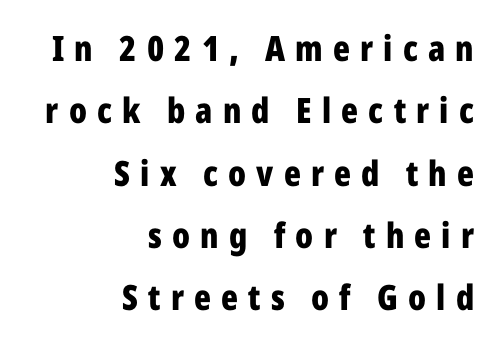
Q: Is the text bold? A: Yes.
Q: Is the text italic (slanted)? A: No, it is upright.
Q: Is the typeface a serif or a sans-serif typeface? A: Sans-serif.
Q: Is the text underlined? A: No.
Q: How is the paragraph aligned? A: Right-aligned.
Q: Is the spacing between letters normal or unusually wide? A: Unusually wide.
Q: Width (condensed, normal, or wide)? A: Condensed.
Q: Stroke contrast? A: Low.
Q: x-height? A: Medium.
Q: Monospaced? A: No.
